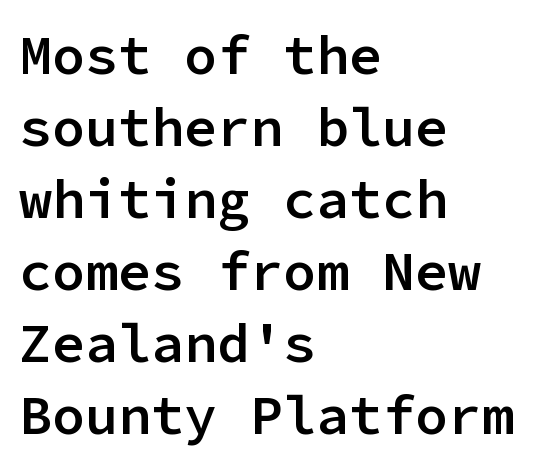
The image shows 55 px semibold sans-serif type, upright, monospaced; set left-aligned, normal line spacing (1.31x), normal letter spacing, not underlined; low stroke contrast and a medium x-height.
